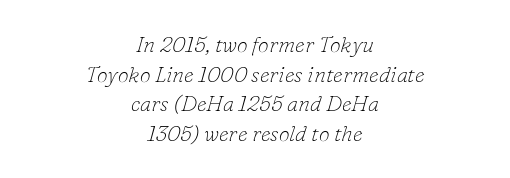
{"italic": "yes", "lean": "right", "slant_degrees": 16, "bold": "no", "underline": "no", "align": "center", "line_spacing": "normal", "line_spacing_ratio": 1.35, "letter_spacing": "normal", "letter_spacing_em": 0.0, "glyph_px": 22}
